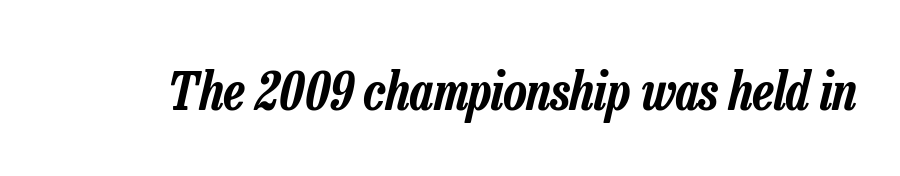
{"italic": "yes", "lean": "right", "slant_degrees": 13, "width": "condensed", "stroke_contrast": "low", "x_height": "medium", "monospaced": "no", "underline": "no", "letter_spacing": "normal", "letter_spacing_em": 0.0, "glyph_px": 53}
